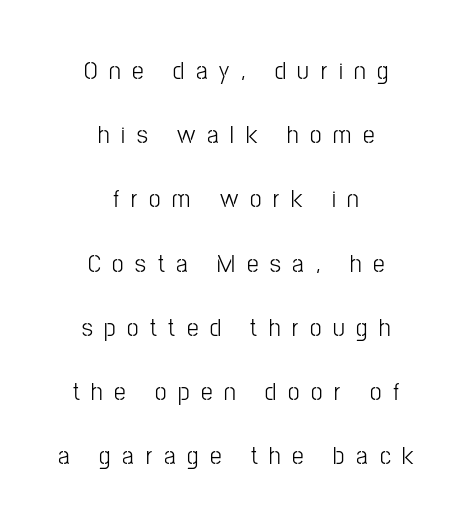
The image shows 26 px text type, upright; set centered, loose line spacing (2.47x), unusually wide letter spacing (+0.45 em), not underlined.
